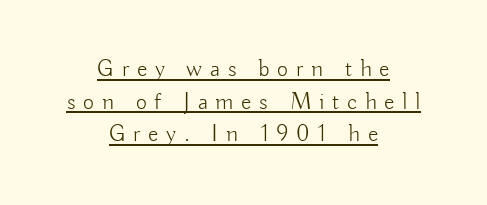
The image shows 24 px text type, upright; set centered, normal line spacing (1.36x), unusually wide letter spacing (+0.32 em), underlined.
